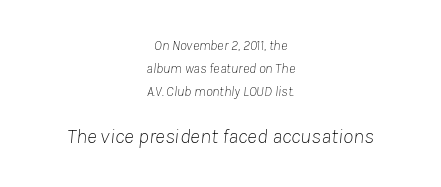
{"italic": "yes", "lean": "right", "slant_degrees": 8, "bold": "no", "underline": "no", "align": "center", "line_spacing": "normal", "line_spacing_ratio": 1.65, "letter_spacing": "normal", "letter_spacing_em": 0.0, "larger_block": "second", "size_ratio": 1.5, "glyph_px": 21}
